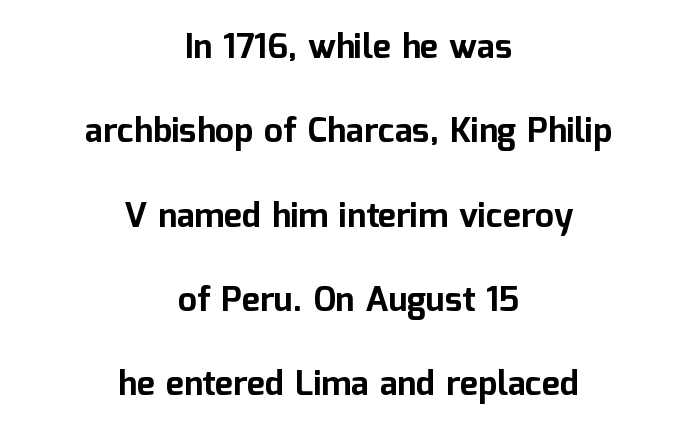
The image shows 34 px bold sans-serif type, upright; set centered, loose line spacing (2.48x), normal letter spacing, not underlined; low stroke contrast and a medium x-height.
